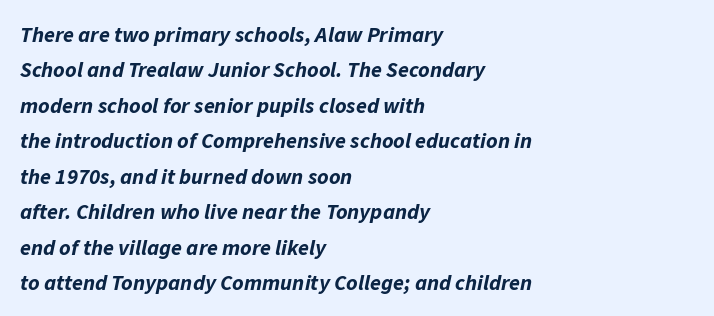
The image shows 22 px bold type, italic (leaning right); set left-aligned, normal line spacing (1.61x), normal letter spacing, not underlined.
